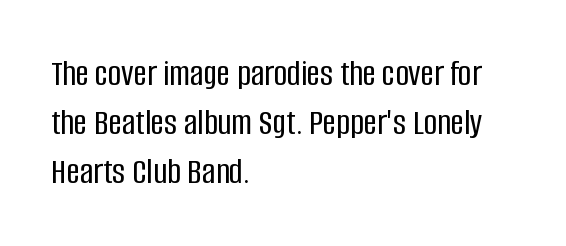
Q: Is the text italic (slanted)? A: No, it is upright.
Q: Is the typeface a serif or a sans-serif typeface? A: Sans-serif.
Q: Is the text underlined? A: No.
Q: How is the paragraph aligned? A: Left-aligned.
Q: Is the spacing between letters normal or unusually wide? A: Normal.
Q: Is the spacing between lines tight, normal or loose? A: Normal.
Q: Width (condensed, normal, or wide)? A: Condensed.
Q: Stroke contrast? A: Low.
Q: x-height? A: Large.
Q: Monospaced? A: No.
